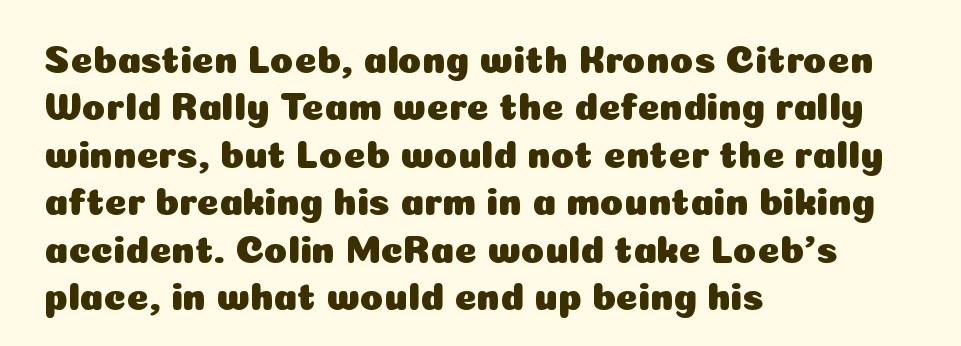
{"serif": "no", "italic": "no", "width": "normal", "stroke_contrast": "low", "x_height": "medium", "monospaced": "no", "underline": "no", "align": "left", "line_spacing": "normal", "line_spacing_ratio": 1.25, "letter_spacing": "normal", "letter_spacing_em": 0.0, "glyph_px": 38}
